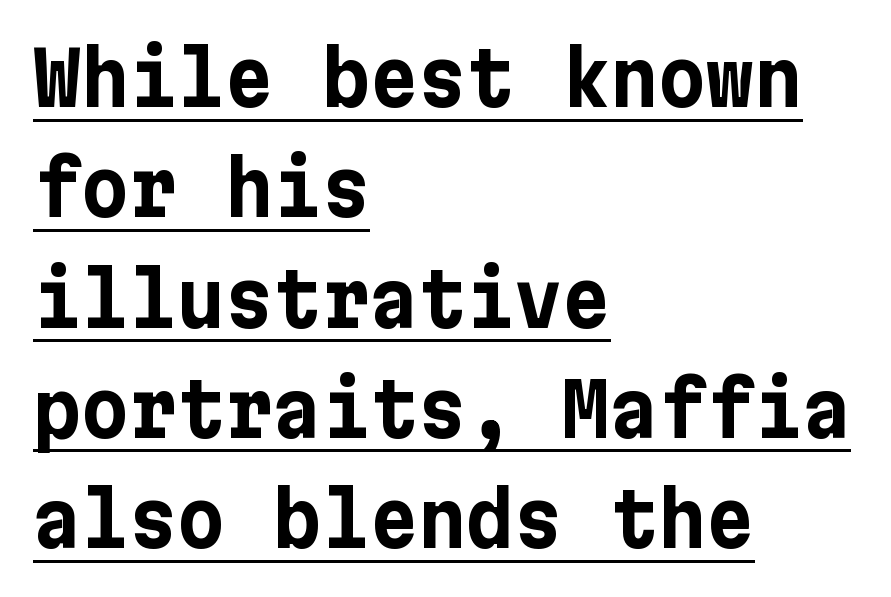
The image shows 74 px bold sans-serif type, upright; set left-aligned, normal line spacing (1.49x), normal letter spacing, underlined; low stroke contrast and a medium x-height.
